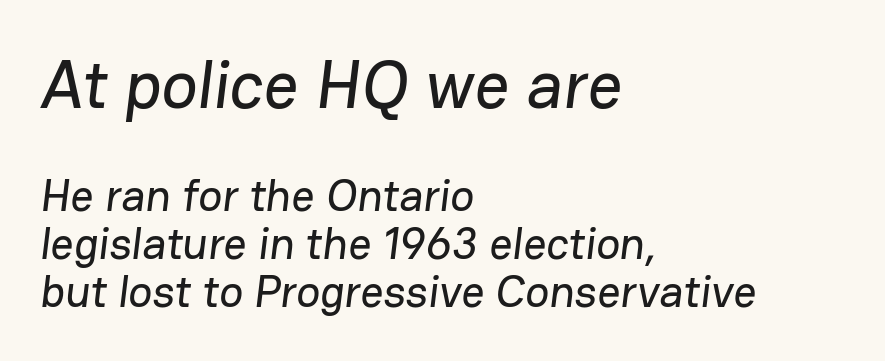
Q: Is the typeface a serif or a sans-serif typeface? A: Sans-serif.
Q: Is the text underlined? A: No.
Q: How is the paragraph aligned? A: Left-aligned.
Q: Is the spacing between letters normal or unusually wide? A: Normal.
Q: Is the spacing between lines tight, normal or loose? A: Tight.
Q: Which block of text is set in a larger size, the first (top) or the second (bottom)? A: The first (top) one.
Q: Width (condensed, normal, or wide)? A: Normal.
Q: Stroke contrast? A: Low.
Q: x-height? A: Medium.
Q: Monospaced? A: No.
